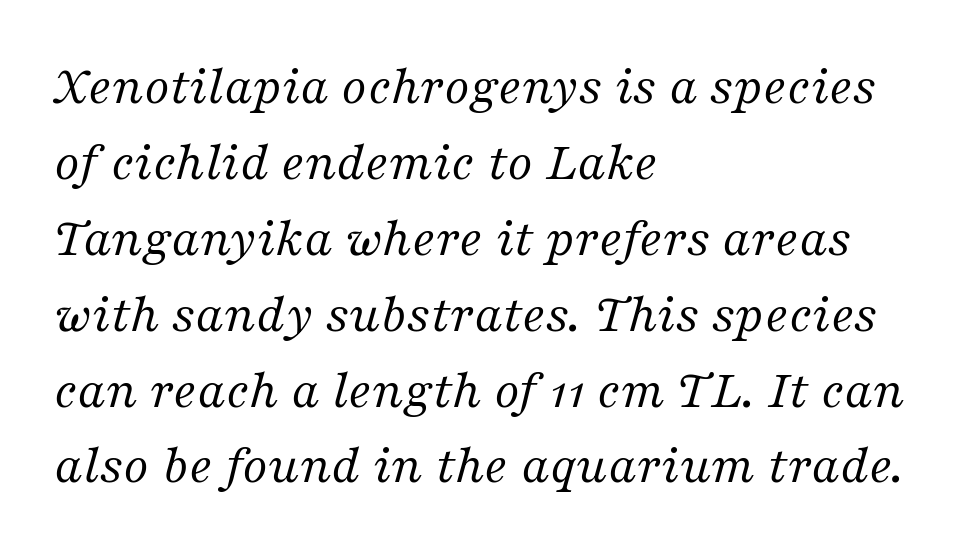
Q: Is the text bold? A: No.
Q: Is the text italic (slanted)? A: Yes, it leans right by about 16 degrees.
Q: Is the typeface a serif or a sans-serif typeface? A: Serif.
Q: Is the text underlined? A: No.
Q: How is the paragraph aligned? A: Left-aligned.
Q: Is the spacing between letters normal or unusually wide? A: Normal.
Q: Is the spacing between lines tight, normal or loose? A: Normal.
Q: Width (condensed, normal, or wide)? A: Normal.
Q: Stroke contrast? A: Medium.
Q: x-height? A: Medium.
Q: Monospaced? A: No.
